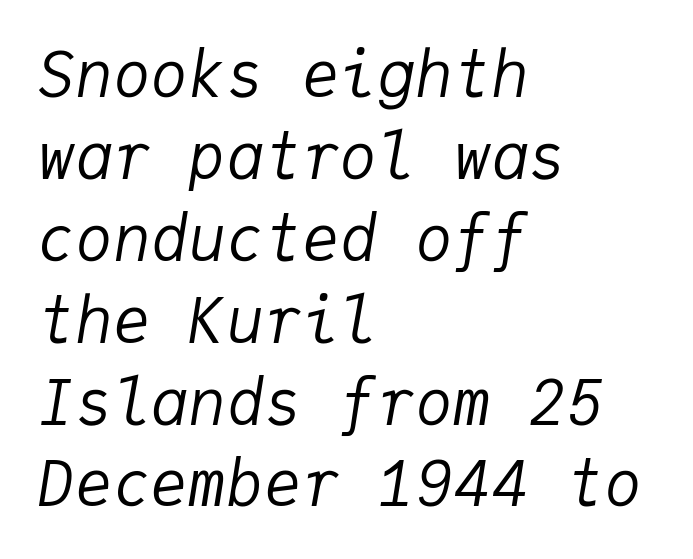
{"italic": "yes", "lean": "right", "slant_degrees": 9, "bold": "no", "weight": "regular", "width": "normal", "stroke_contrast": "low", "x_height": "medium", "monospaced": "yes", "underline": "no", "align": "left", "line_spacing": "normal", "line_spacing_ratio": 1.3, "letter_spacing": "normal", "letter_spacing_em": 0.0, "glyph_px": 63}
